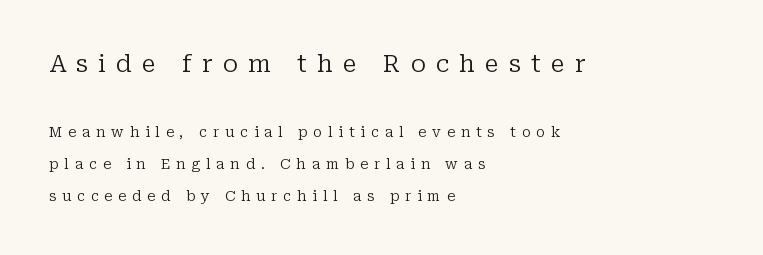
{"italic": "no", "bold": "no", "underline": "no", "align": "left", "line_spacing": "loose", "line_spacing_ratio": 2.31, "letter_spacing": "wide", "letter_spacing_em": 0.42, "larger_block": "first", "size_ratio": 1.71, "glyph_px": 24}
